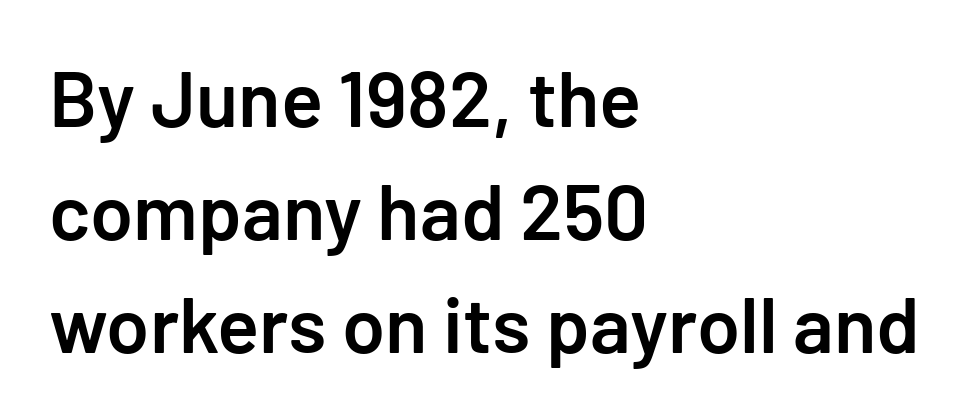
No word sits above an underline. The passage shown has conventional tracking throughout. Typographically, this falls in the sans-serif category. The lines are quadded left. Posture: vertical.
